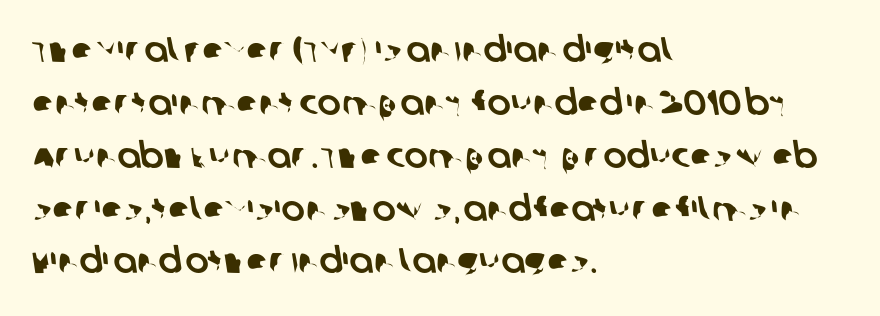
{"serif": "no", "width": "normal", "stroke_contrast": "low", "x_height": "large", "monospaced": "no", "underline": "no", "align": "left", "line_spacing": "normal", "line_spacing_ratio": 1.51, "letter_spacing": "normal", "letter_spacing_em": 0.0, "glyph_px": 35}
